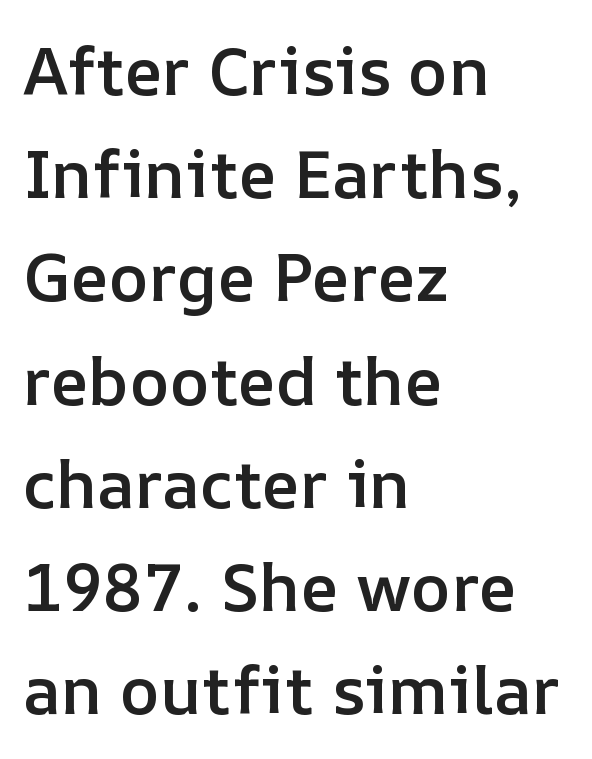
Characters follow at the spacing the type designer built in. Varying glyph widths throughout — classic text-font behaviour. Anything drawn beneath the words? Only blank space. This is the regular roman posture of the typeface. The rows are spaced the way most documents space them. Notice the strokes are somewhat thickened but not fully heavy: this is a semibold.
